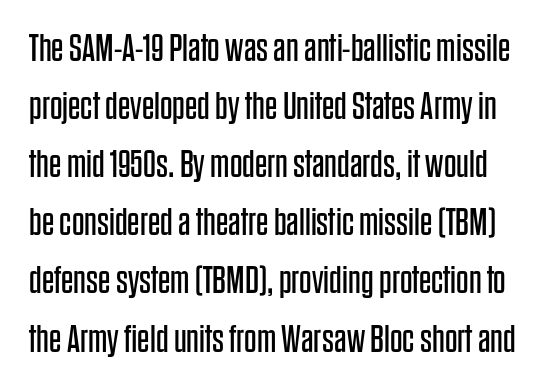
{"serif": "no", "italic": "no", "bold": "no", "weight": "regular", "width": "condensed", "stroke_contrast": "low", "x_height": "large", "monospaced": "no", "underline": "no", "line_spacing": "normal", "line_spacing_ratio": 1.49, "letter_spacing": "normal", "letter_spacing_em": 0.0, "glyph_px": 39}
